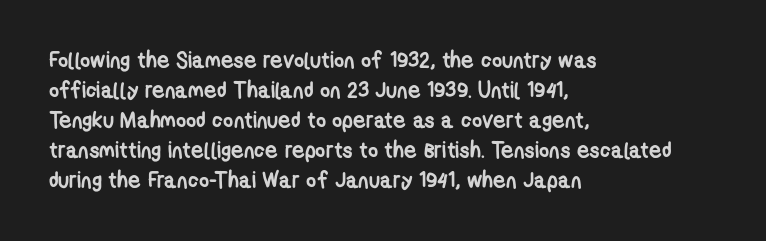
This sample uses plain, unmodified letter spacing. Successive baselines arrive at the customary interval. In terms of weight, the rendering is a true, heavy bold. Beneath every word, the page is bare. Where is the straight margin? On the left.
